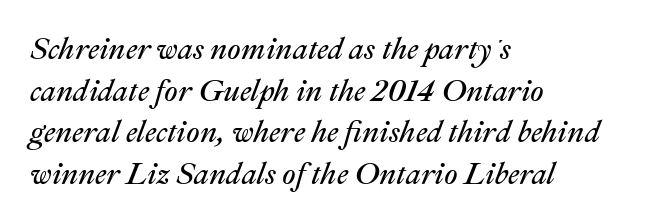
{"italic": "yes", "lean": "right", "slant_degrees": 22, "bold": "no", "weight": "regular", "width": "normal", "stroke_contrast": "medium", "x_height": "medium", "monospaced": "no", "underline": "no", "align": "left", "line_spacing": "normal", "line_spacing_ratio": 1.39, "letter_spacing": "normal", "letter_spacing_em": 0.0, "glyph_px": 30}
